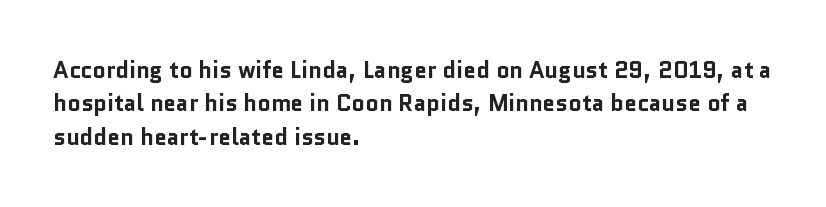
Q: Is the text bold? A: Yes.
Q: Is the text italic (slanted)? A: No, it is upright.
Q: Is the text underlined? A: No.
Q: How is the paragraph aligned? A: Left-aligned.
Q: Is the spacing between letters normal or unusually wide? A: Normal.
Q: Is the spacing between lines tight, normal or loose? A: Normal.
